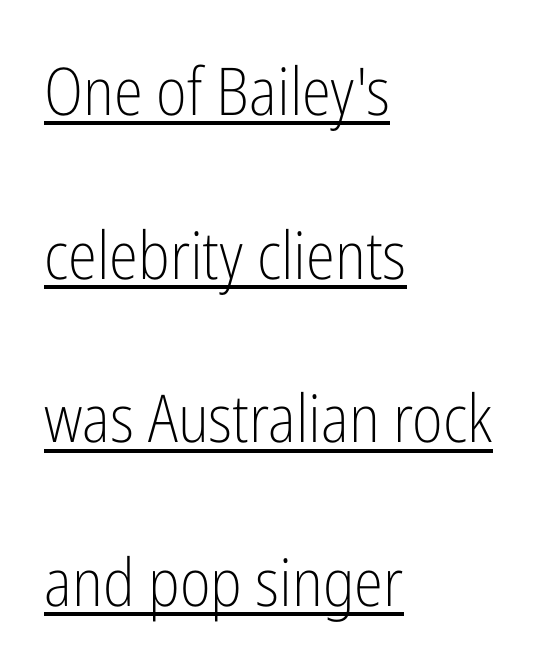
{"serif": "no", "italic": "no", "bold": "no", "weight": "light", "width": "condensed", "stroke_contrast": "low", "x_height": "medium", "monospaced": "no", "underline": "yes", "align": "left", "line_spacing": "loose", "line_spacing_ratio": 2.48, "letter_spacing": "normal", "letter_spacing_em": 0.0, "glyph_px": 66}
